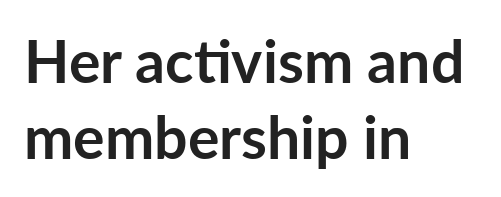
{"serif": "no", "italic": "no", "bold": "yes", "weight": "semibold", "width": "normal", "stroke_contrast": "low", "x_height": "medium", "monospaced": "no", "underline": "no", "align": "left", "line_spacing": "normal", "line_spacing_ratio": 1.29, "letter_spacing": "normal", "letter_spacing_em": 0.0, "glyph_px": 59}
